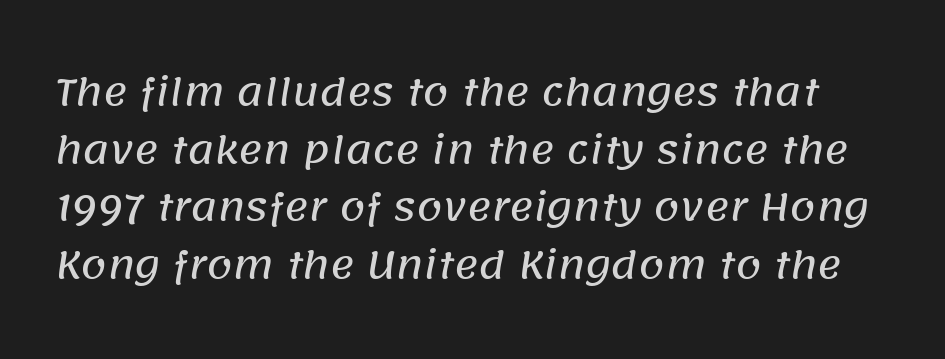
Q: Is the typeface a serif or a sans-serif typeface? A: Sans-serif.
Q: Is the text underlined? A: No.
Q: Is the spacing between letters normal or unusually wide? A: Normal.
Q: Is the spacing between lines tight, normal or loose? A: Normal.
Q: Width (condensed, normal, or wide)? A: Normal.
Q: Stroke contrast? A: Low.
Q: x-height? A: Large.
Q: Monospaced? A: No.
